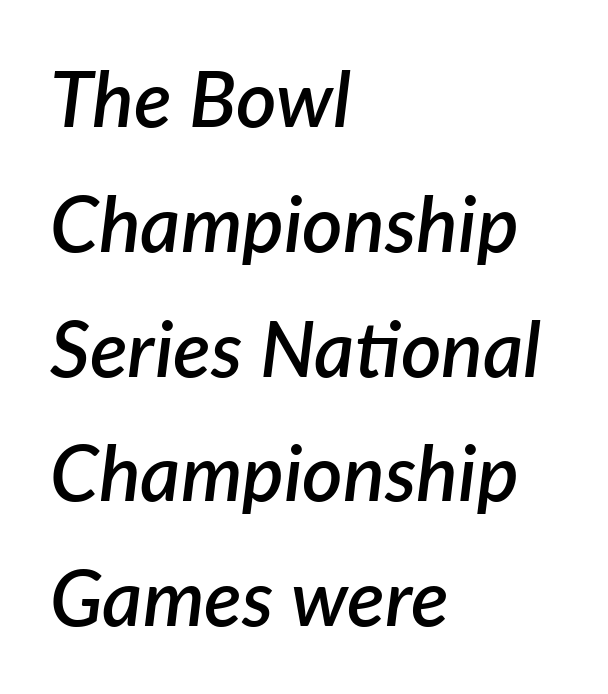
{"italic": "yes", "lean": "right", "slant_degrees": 7, "bold": "semi", "weight": "semibold", "width": "normal", "stroke_contrast": "low", "x_height": "medium", "monospaced": "no", "underline": "no", "align": "left", "line_spacing": "normal", "line_spacing_ratio": 1.6, "letter_spacing": "normal", "letter_spacing_em": 0.0, "glyph_px": 78}
